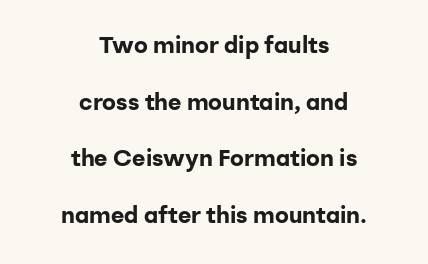
The sample has been set heavy, in full bold. A bare baseline throughout the passage. This is roman type, the default non-slanted kind. This rendering uses center alignment, leaving both contours irregular but symmetric.
